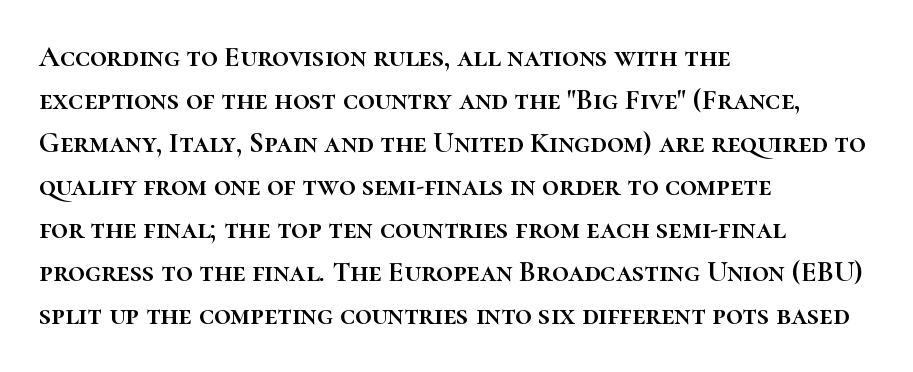
The image shows 29 px text type, upright; set left-aligned, normal line spacing (1.48x), normal letter spacing, not underlined; high stroke contrast and a medium x-height.
